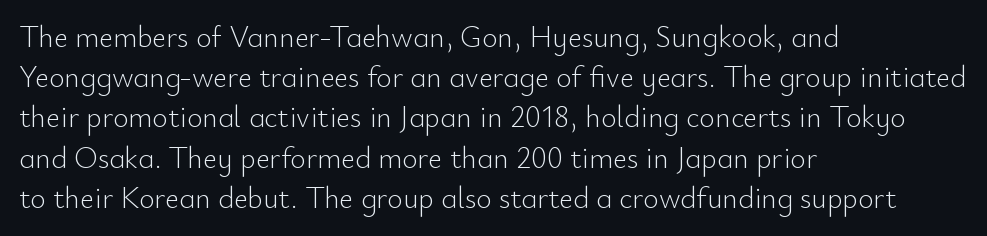
The image shows 30 px light sans-serif type, upright; set left-aligned, normal line spacing (1.34x), normal letter spacing, not underlined; low stroke contrast and a small x-height.
